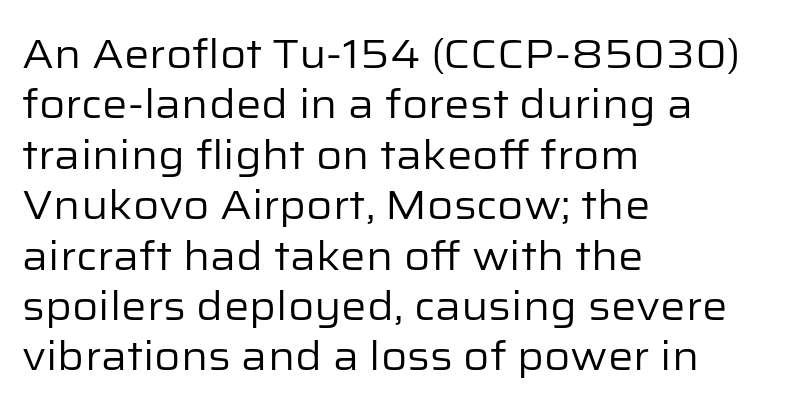
Q: Is the text bold? A: No.
Q: Is the text italic (slanted)? A: No, it is upright.
Q: Is the typeface a serif or a sans-serif typeface? A: Sans-serif.
Q: Is the text underlined? A: No.
Q: How is the paragraph aligned? A: Left-aligned.
Q: Is the spacing between letters normal or unusually wide? A: Normal.
Q: Is the spacing between lines tight, normal or loose? A: Normal.
Q: Width (condensed, normal, or wide)? A: Normal.
Q: Stroke contrast? A: Low.
Q: x-height? A: Medium.
Q: Monospaced? A: No.
